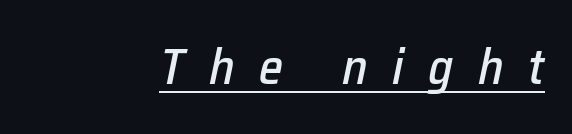
The image shows 49 px text type, italic (leaning right); set right-aligned, unusually wide letter spacing (+0.5 em), underlined; low stroke contrast and a medium x-height.
